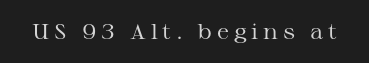
{"italic": "no", "bold": "no", "underline": "no", "letter_spacing": "wide", "letter_spacing_em": 0.23, "glyph_px": 21}
